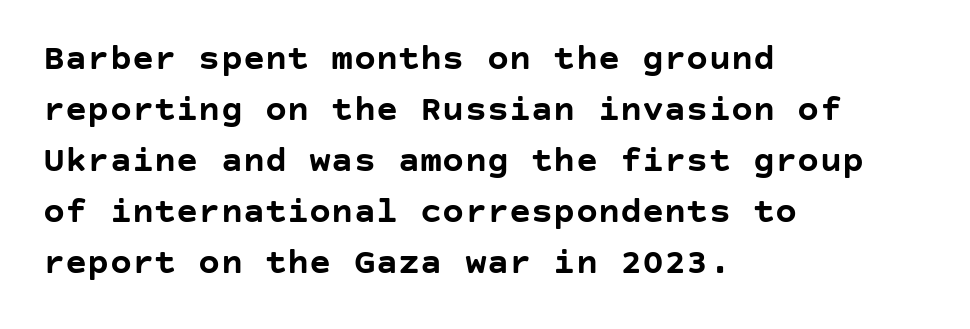
The image shows 37 px semibold sans-serif type, upright; set left-aligned, normal line spacing (1.38x), normal letter spacing, not underlined; low stroke contrast and a large x-height.
